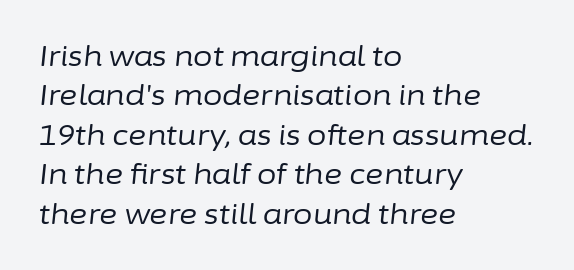
The image shows 28 px regular-weight type, italic (leaning right); set left-aligned, normal line spacing (1.41x), normal letter spacing, not underlined; low stroke contrast and a medium x-height.
